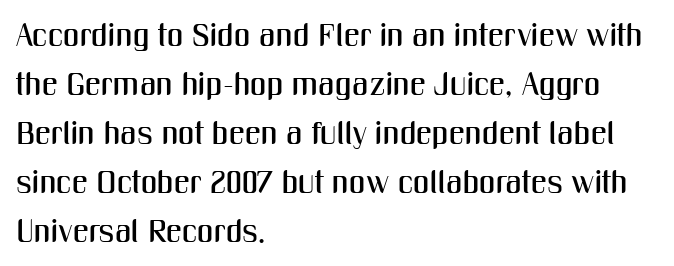
Normally led — the rows are evenly, conventionally spaced. Just letters on the line, the space beneath them empty. Do the letters lean? They stand straight. The letters sit at their default tracking, neither squeezed nor spread. This is sans-serif lettering, the kind often seen on screens and signage. Caption: multi-line text, flush left, ragged right.
